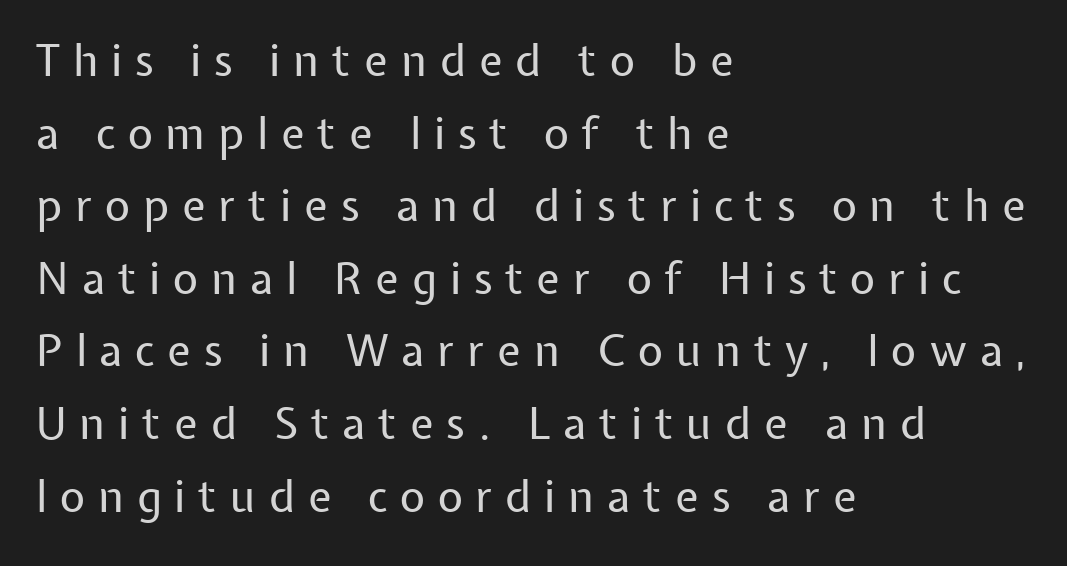
{"serif": "no", "italic": "no", "bold": "no", "weight": "regular", "width": "normal", "stroke_contrast": "low", "x_height": "medium", "monospaced": "no", "underline": "no", "align": "left", "line_spacing": "normal", "line_spacing_ratio": 1.65, "letter_spacing": "wide", "letter_spacing_em": 0.29, "glyph_px": 44}
